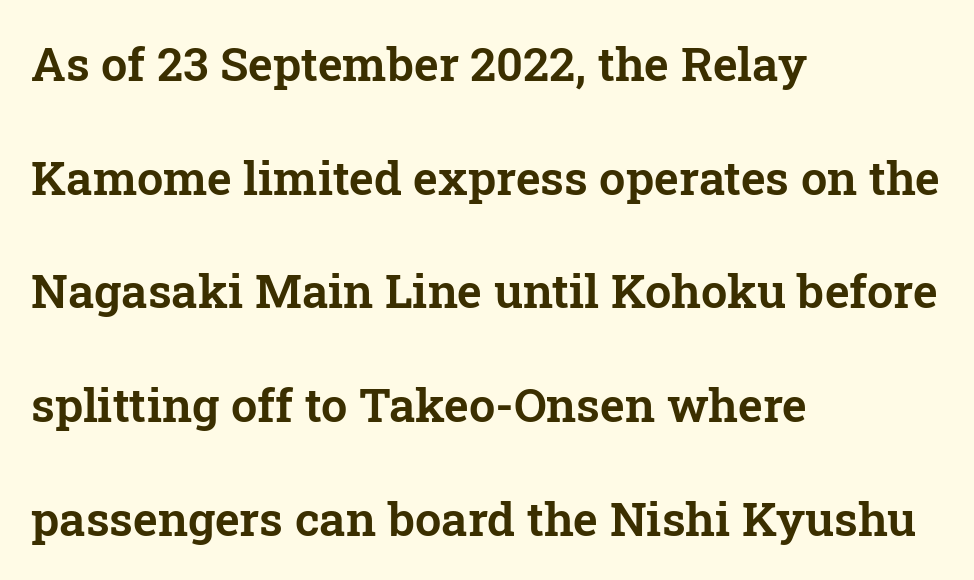
{"serif": "yes", "italic": "no", "width": "normal", "stroke_contrast": "low", "x_height": "medium", "monospaced": "no", "underline": "no", "align": "left", "line_spacing": "loose", "line_spacing_ratio": 2.42, "letter_spacing": "normal", "letter_spacing_em": 0.0, "glyph_px": 47}
